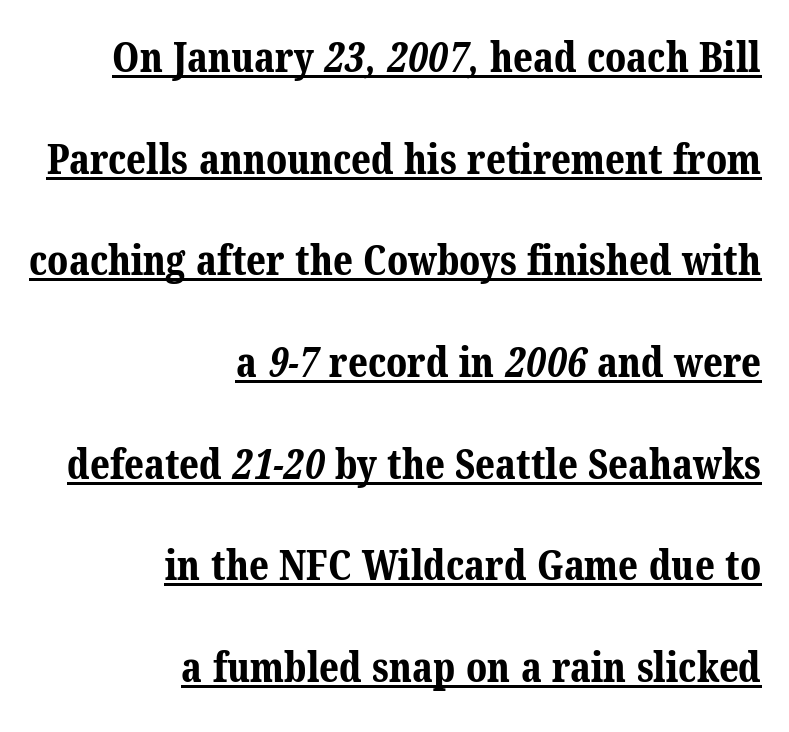
Q: Is the text bold? A: Yes.
Q: Is the typeface a serif or a sans-serif typeface? A: Serif.
Q: Is the text underlined? A: Yes.
Q: How is the paragraph aligned? A: Right-aligned.
Q: Is the spacing between letters normal or unusually wide? A: Normal.
Q: Is the spacing between lines tight, normal or loose? A: Loose.
Q: Width (condensed, normal, or wide)? A: Normal.
Q: Stroke contrast? A: Medium.
Q: x-height? A: Medium.
Q: Monospaced? A: No.
